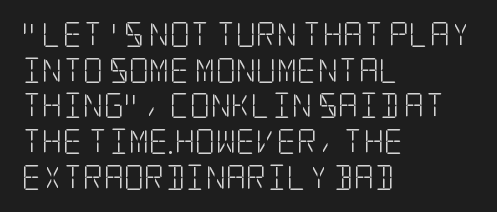
Q: Is the text bold? A: No.
Q: Is the text italic (slanted)? A: No, it is upright.
Q: Is the text underlined? A: No.
Q: How is the paragraph aligned? A: Left-aligned.
Q: Is the spacing between letters normal or unusually wide? A: Normal.
Q: Is the spacing between lines tight, normal or loose? A: Normal.
